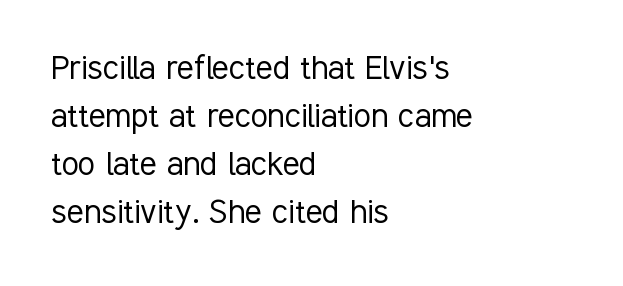
{"serif": "no", "italic": "no", "bold": "no", "weight": "light", "width": "condensed", "stroke_contrast": "low", "x_height": "medium", "monospaced": "no", "underline": "no", "align": "left", "line_spacing_ratio": 1.23, "letter_spacing": "normal", "letter_spacing_em": 0.0, "glyph_px": 39}
